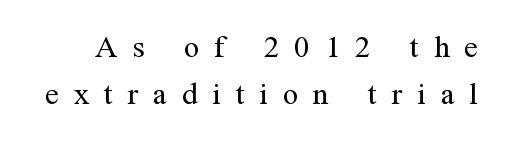
The image shows 31 px regular-weight serif type, upright; set normal line spacing (1.51x), unusually wide letter spacing (+0.48 em), not underlined; medium stroke contrast and a medium x-height.
